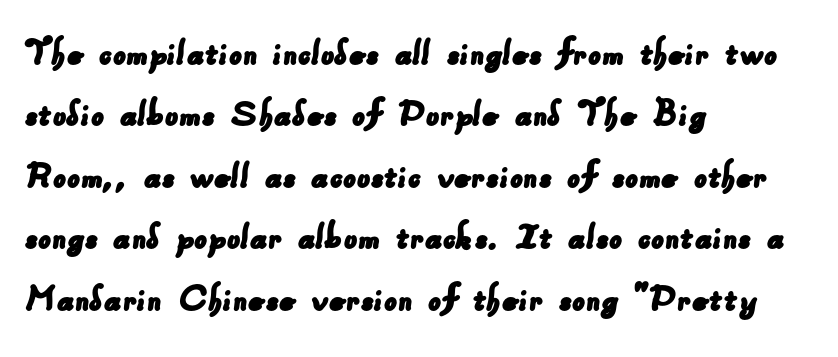
Q: Is the typeface a serif or a sans-serif typeface? A: Sans-serif.
Q: Is the text underlined? A: No.
Q: How is the paragraph aligned? A: Left-aligned.
Q: Is the spacing between letters normal or unusually wide? A: Normal.
Q: Is the spacing between lines tight, normal or loose? A: Normal.
Q: Width (condensed, normal, or wide)? A: Normal.
Q: Stroke contrast? A: Low.
Q: x-height? A: Small.
Q: Monospaced? A: No.
